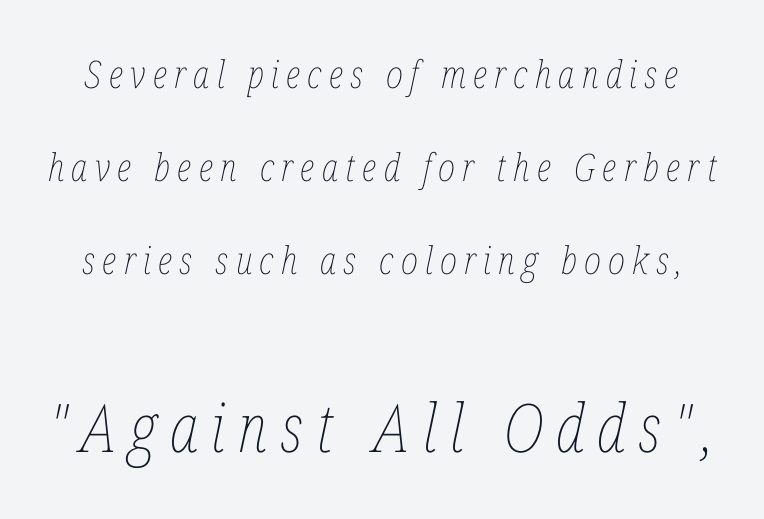
Q: Is the text bold? A: No.
Q: Is the text italic (slanted)? A: Yes, it leans right by about 12 degrees.
Q: Is the text underlined? A: No.
Q: Is the spacing between lines tight, normal or loose? A: Loose.
Q: Which block of text is set in a larger size, the first (top) or the second (bottom)? A: The second (bottom) one.
Q: Width (condensed, normal, or wide)? A: Condensed.
Q: Stroke contrast? A: Low.
Q: x-height? A: Medium.
Q: Monospaced? A: No.
